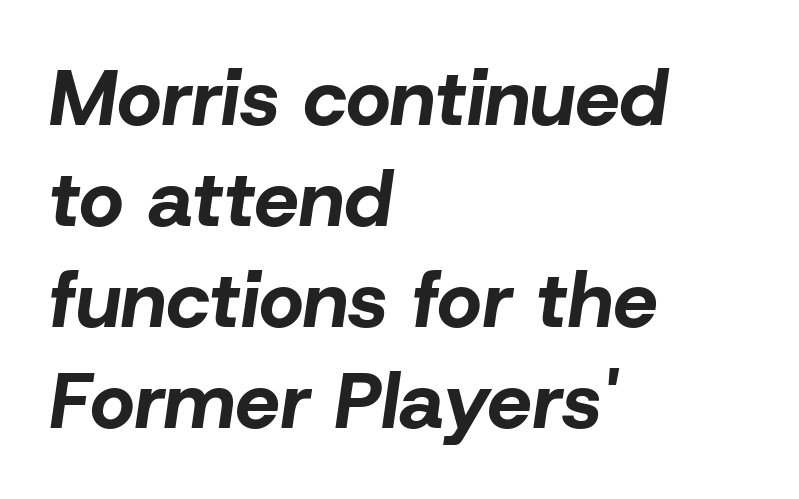
The letters advance in unequal steps, a hallmark of proportional type. Horizontal bands of white between lines are of average thickness. A typesetter would mark this as italic. The paragraph has a hard left edge and a soft right edge.
